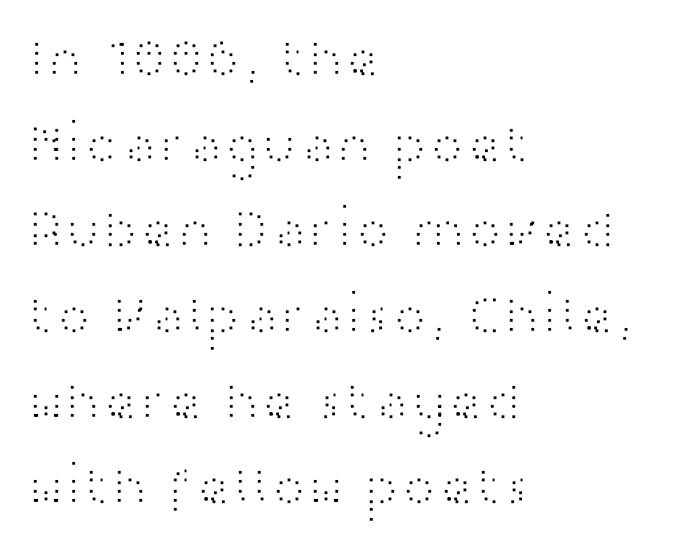
{"serif": "no", "italic": "no", "bold": "no", "weight": "light", "width": "wide", "stroke_contrast": "high", "x_height": "medium", "monospaced": "no", "underline": "no", "align": "left", "line_spacing": "normal", "line_spacing_ratio": 1.53, "letter_spacing": "normal", "letter_spacing_em": 0.0, "glyph_px": 56}
